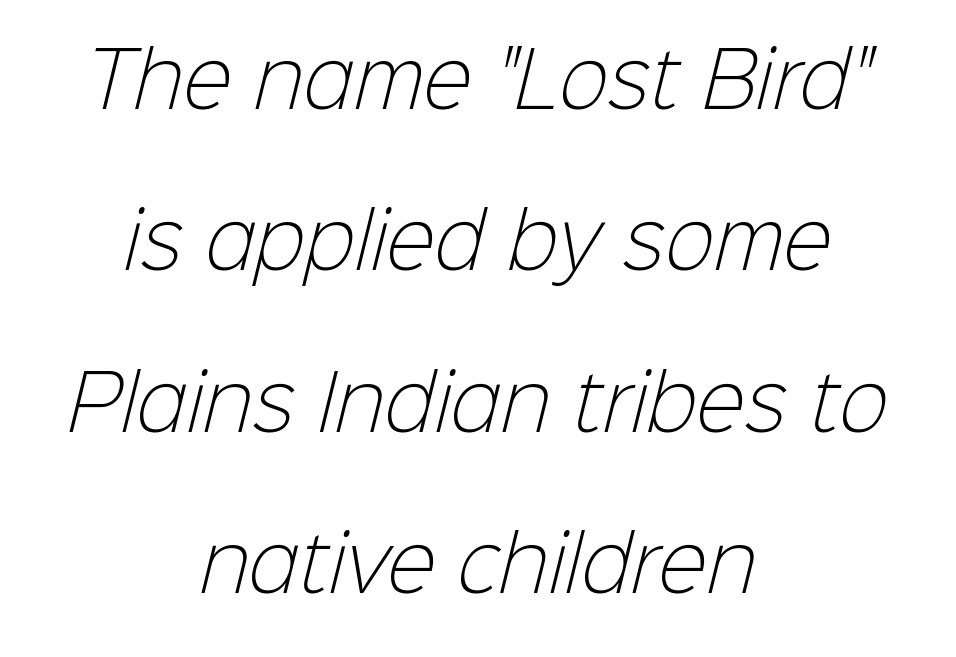
The words here are not underlined. Bold? No — there's no thickening of the strokes. In terms of letterspacing, this is plain default setting. The letters advance in unequal steps, a hallmark of proportional type. Look at the bottom of the vertical strokes: they stop flat, with no serifs.
